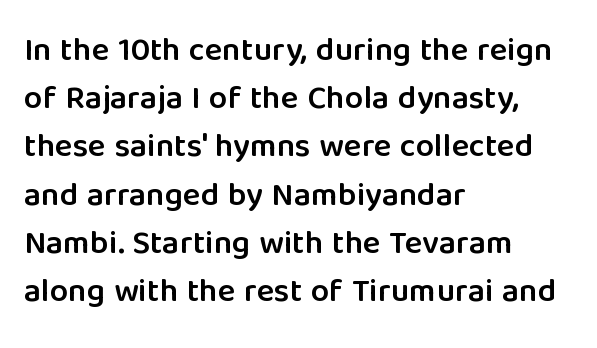
{"serif": "no", "italic": "no", "bold": "semi", "weight": "semibold", "width": "normal", "stroke_contrast": "low", "x_height": "medium", "monospaced": "no", "underline": "no", "align": "left", "line_spacing": "normal", "line_spacing_ratio": 1.46, "letter_spacing": "normal", "letter_spacing_em": 0.0, "glyph_px": 33}
